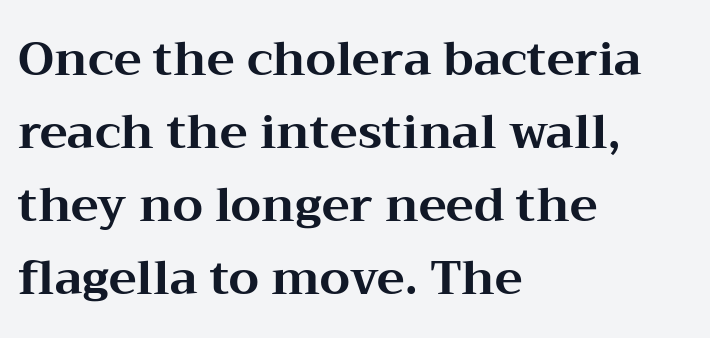
{"serif": "yes", "italic": "no", "bold": "yes", "weight": "bold", "width": "wide", "stroke_contrast": "medium", "x_height": "medium", "monospaced": "no", "underline": "no", "align": "left", "line_spacing": "normal", "line_spacing_ratio": 1.55, "letter_spacing": "normal", "letter_spacing_em": 0.0, "glyph_px": 47}
